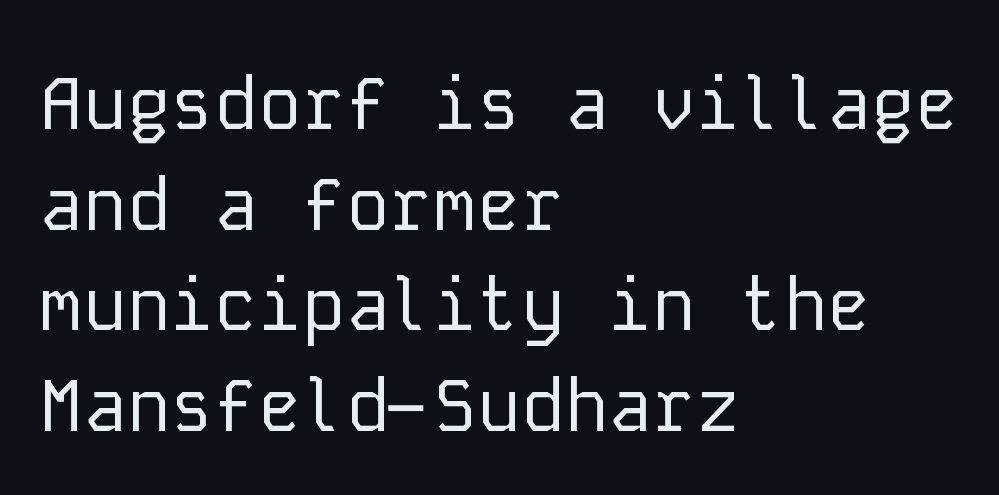
Vertically, the passage feels balanced, rows spaced as you'd expect. To sum up the face: it is a sans, with no serifs. When letters stand straight like this, we call the style roman or upright. Horizontal alignment here is leftward, the default for most running prose. Nothing unusual about the tracking: characters are spaced as the font intends. Clear beneath every line of the passage.
